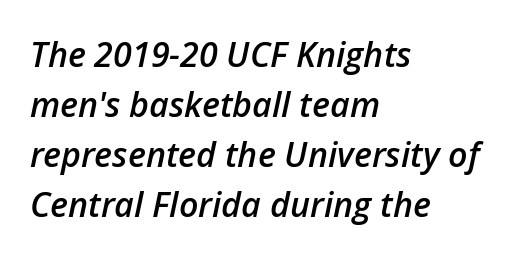
{"italic": "yes", "lean": "right", "slant_degrees": 12, "bold": "semi", "weight": "semibold", "width": "normal", "stroke_contrast": "low", "x_height": "medium", "monospaced": "no", "underline": "no", "align": "left", "line_spacing": "normal", "line_spacing_ratio": 1.47, "letter_spacing": "normal", "letter_spacing_em": 0.0, "glyph_px": 34}
